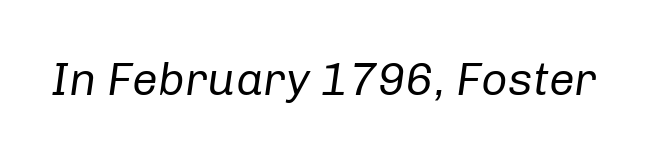
{"italic": "yes", "lean": "right", "slant_degrees": 8, "bold": "no", "weight": "regular", "width": "normal", "stroke_contrast": "low", "x_height": "medium", "monospaced": "no", "underline": "no", "letter_spacing": "normal", "letter_spacing_em": 0.0, "glyph_px": 46}
